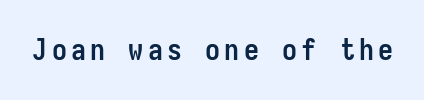
Posture: upright roman. Regarding serifs, this sample does without them. Clear beneath every line of the passage. Fixed-width glyphs throughout — classic coding-font behaviour. How heavy is the stroke? Heavy — this is a bold.
